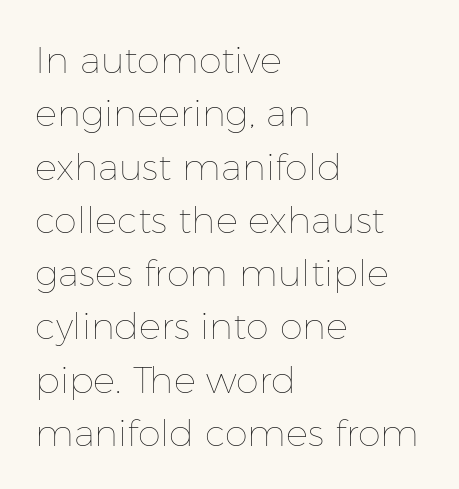
Left-aligned paragraph, ragged on the right. The block of text has a typical density, with ordinary space between rows. Compared with typical body copy, the letter spacing here is the same. Each stroke keeps to a modest, everyday thickness or less. This rendering features lettering with no underline.
